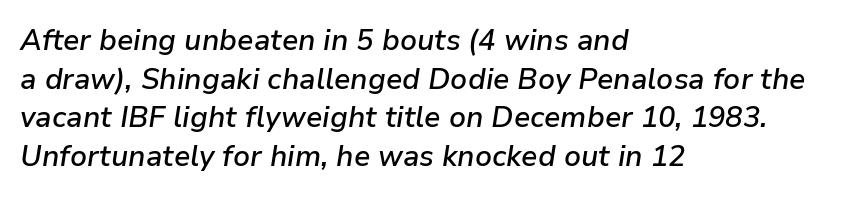
Q: Is the text bold? A: Semi-bold.
Q: Is the text italic (slanted)? A: Yes, it leans right by about 9 degrees.
Q: Is the text underlined? A: No.
Q: How is the paragraph aligned? A: Left-aligned.
Q: Is the spacing between letters normal or unusually wide? A: Normal.
Q: Is the spacing between lines tight, normal or loose? A: Normal.
Q: Width (condensed, normal, or wide)? A: Normal.
Q: Stroke contrast? A: Low.
Q: x-height? A: Medium.
Q: Monospaced? A: No.
